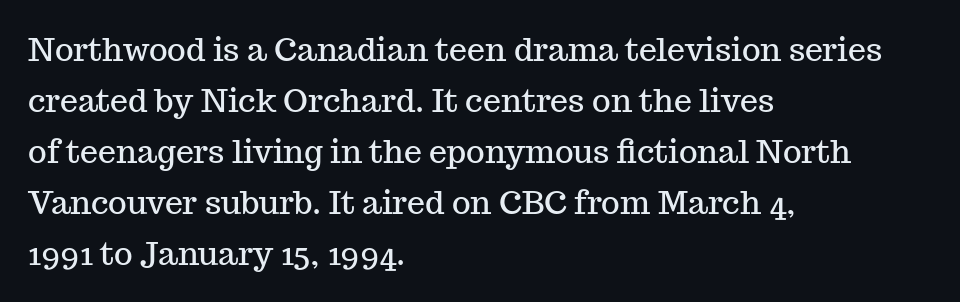
The rows are spaced the way most documents space them. Spacing verdict: proportional, widths tailored to each character. Vertical strokes here are truly vertical. The letters sit at their default tracking, neither squeezed nor spread. These lines are composed in type with serifs. Underlining? Definitely not there.
